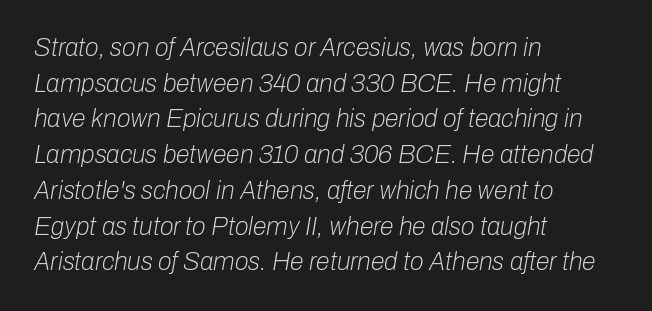
Q: Is the text bold? A: No.
Q: Is the text italic (slanted)? A: Yes, it leans right by about 10 degrees.
Q: Is the text underlined? A: No.
Q: How is the paragraph aligned? A: Left-aligned.
Q: Is the spacing between letters normal or unusually wide? A: Normal.
Q: Is the spacing between lines tight, normal or loose? A: Normal.
